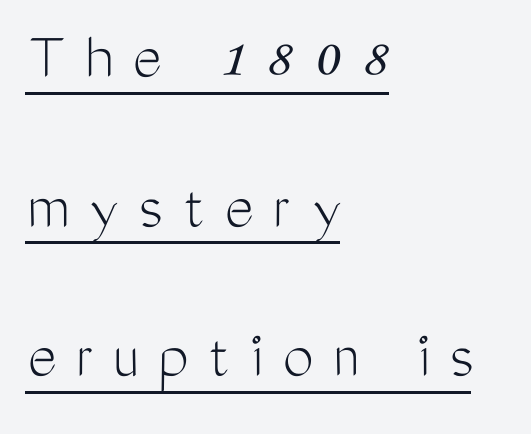
Q: Is the text bold? A: No.
Q: Is the text italic (slanted)? A: No, it is upright.
Q: Is the typeface a serif or a sans-serif typeface? A: Sans-serif.
Q: Is the text underlined? A: Yes.
Q: How is the paragraph aligned? A: Left-aligned.
Q: Is the spacing between letters normal or unusually wide? A: Unusually wide.
Q: Is the spacing between lines tight, normal or loose? A: Loose.
Q: Width (condensed, normal, or wide)? A: Condensed.
Q: Stroke contrast? A: Medium.
Q: x-height? A: Medium.
Q: Monospaced? A: No.
